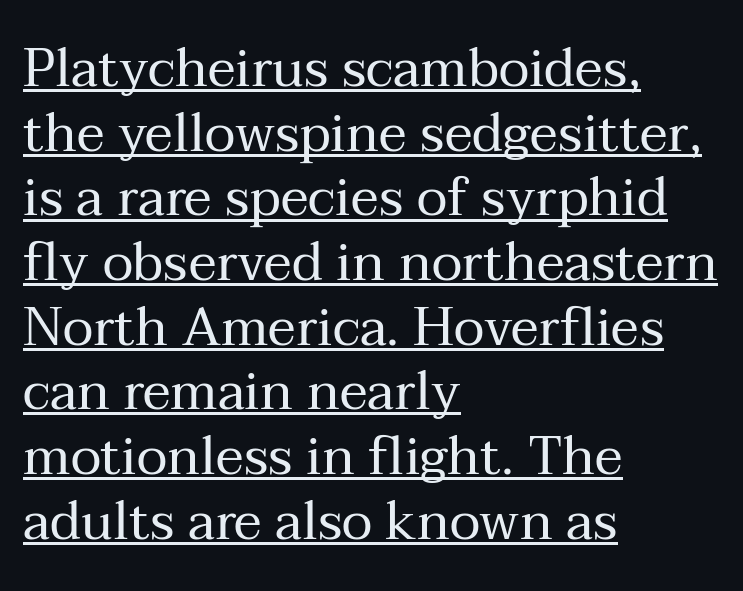
{"serif": "yes", "italic": "no", "bold": "no", "weight": "regular", "width": "normal", "stroke_contrast": "medium", "x_height": "medium", "monospaced": "no", "underline": "yes", "align": "left", "line_spacing_ratio": 1.22, "letter_spacing": "normal", "letter_spacing_em": 0.0, "glyph_px": 53}
